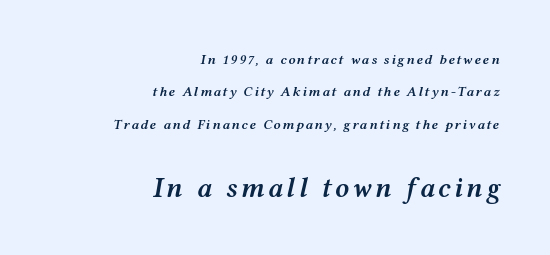
Heft: intermediate — a semibold. The leading is generous, giving the passage an open texture. The more generous point size was reserved for the lower chunk. Do the characters align in a grid? No, the font is proportional. Yep, that's italic — everything's leaning. If you drew a ruler down the right edge, every line would touch it.
